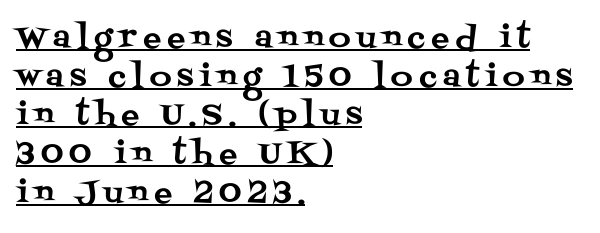
The image shows 30 px serif type, upright; set left-aligned, normal line spacing (1.29x), unusually wide letter spacing (+0.21 em), underlined; medium stroke contrast and a large x-height.
